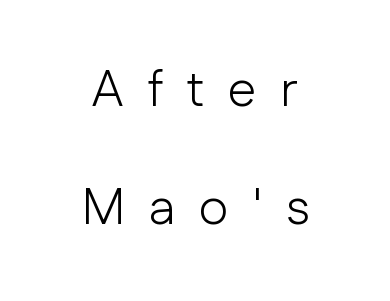
The image shows 51 px light sans-serif type, upright; set centered, loose line spacing (2.31x), unusually wide letter spacing (+0.46 em), not underlined; low stroke contrast and a medium x-height.
